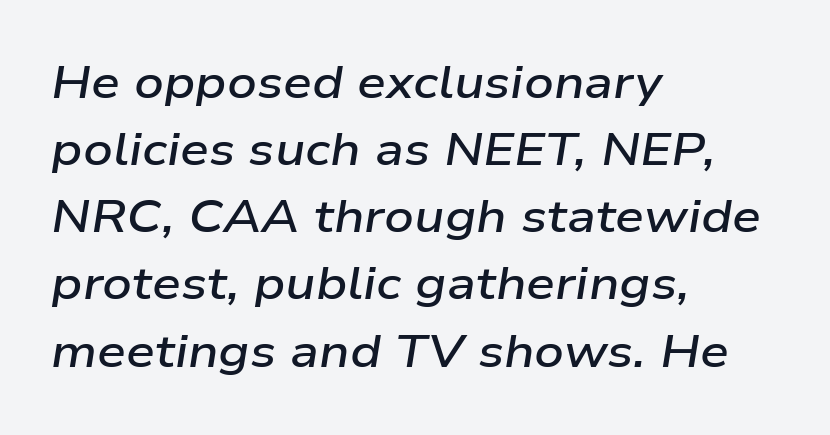
Think of a printed novel: that variable character pitch is what you see here. You could call the tracking neutral — neither tight nor loose. The rag falls on the right side of this text block. Each row of text sits above clean, open space.
